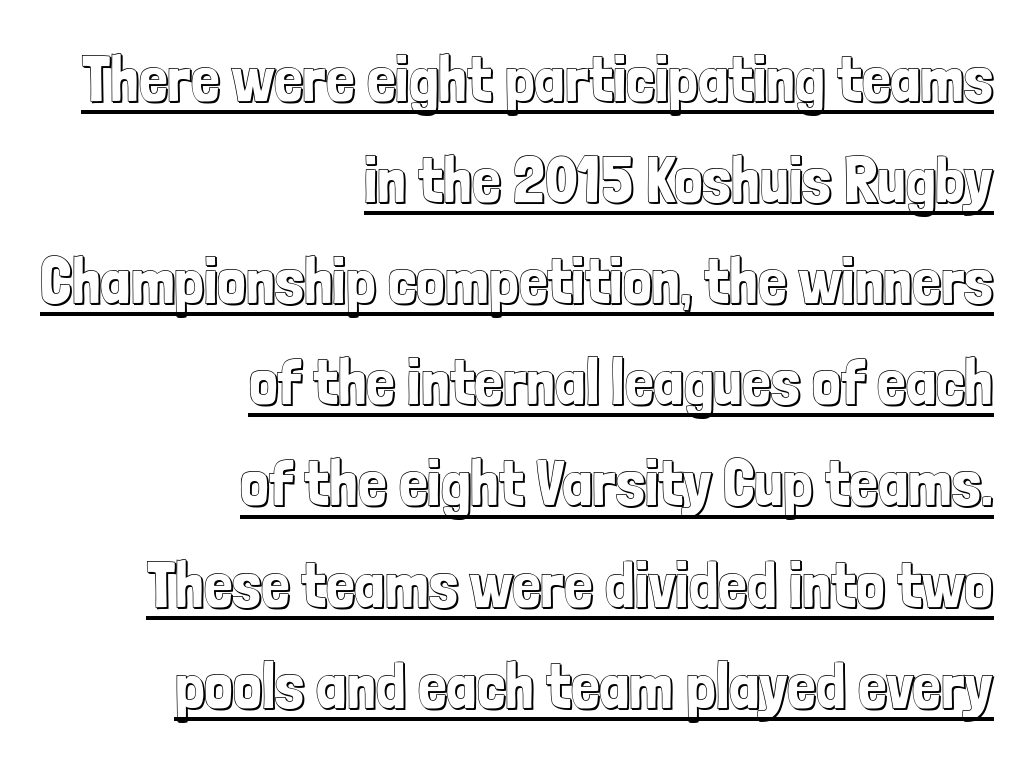
This rendering features underlined lettering. Think of a printed novel: that variable character pitch is what you see here. Spacing between characters is what you'd get straight out of the box. Notice how the stems are strictly vertical — no italics here. One glance says typical: line gaps are just what's usual.
